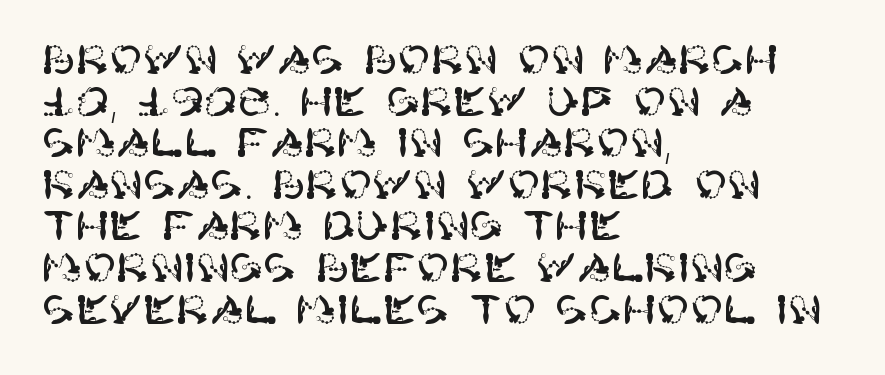
The words here are not underlined. The vertical gap from one line to the next is small. Designer's note — italics off, roman on. Does extra space separate the letters? No, they use regular spacing.
